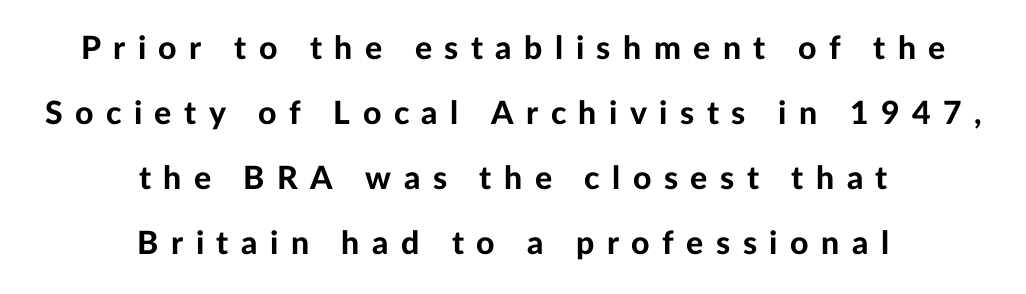
Leading is clearly above the norm, producing a sparse column. Horizontal alignment here is central, giving a formal, balanced look. Grotesque or geometric, the face here clearly has no serifs. Caption: bold face, heavy strokes. Every character sits straight up, as roman type does.
